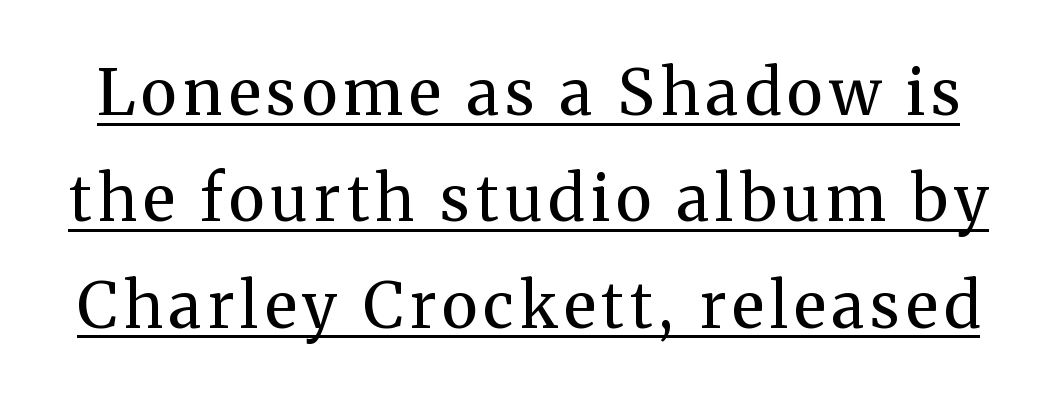
The strokes carry an ordinary text weight at most. Does the lettering tilt? It doesn't — this is upright. Compared with typical paragraphs, the rows here are spaced about the same. A continuous stroke trails under the words, as in a hyperlink.
